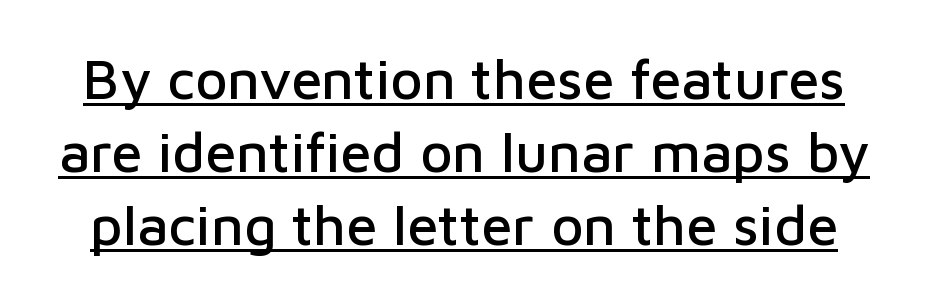
{"serif": "no", "italic": "no", "width": "normal", "stroke_contrast": "low", "x_height": "medium", "monospaced": "no", "underline": "yes", "line_spacing": "normal", "line_spacing_ratio": 1.3, "letter_spacing": "normal", "letter_spacing_em": 0.0, "glyph_px": 56}
